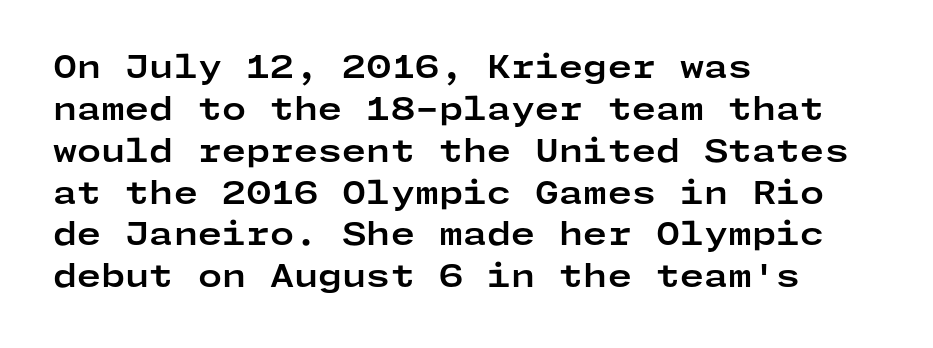
The image shows 31 px bold, wide sans-serif type, upright; set left-aligned, normal line spacing (1.35x), normal letter spacing, not underlined; low stroke contrast and a medium x-height.
